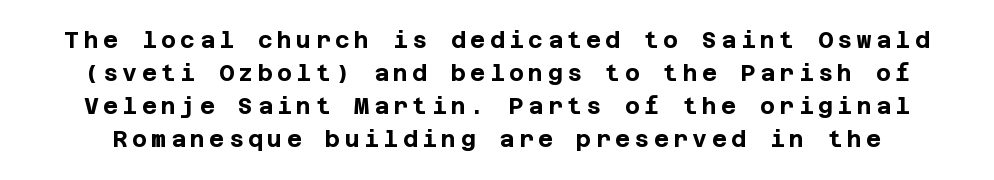
{"italic": "no", "bold": "yes", "underline": "no", "line_spacing": "normal", "line_spacing_ratio": 1.44, "glyph_px": 23}
